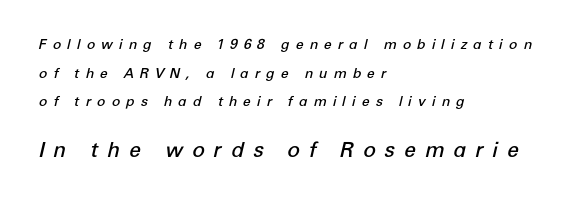
The axis of the letterforms is tilted away from vertical. Plain, unruled lines of type. The strokes are fattened partway — semibold, not bold. This rendering widens character spacing well past its baseline value. Baseline-to-baseline distance is far greater than the letter height. Reading down the block, your eye returns to a fixed left position each line.
